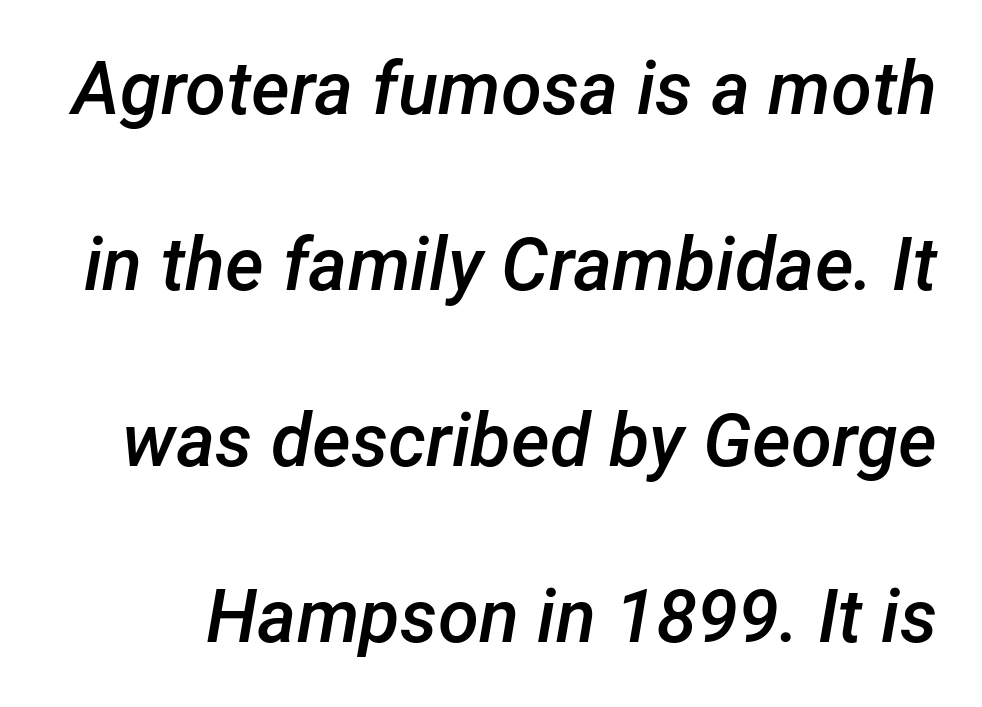
The face used here is proportionally spaced, like ordinary book or web type. The typesetting leans somewhat heavy: a semibold. A typesetter would call this zero additional tracking. Descenders are the only things crossing below the line. Characters are canted at an angle relative to the baseline's perpendicular. Regarding leading, the lines here are spaced well apart.
